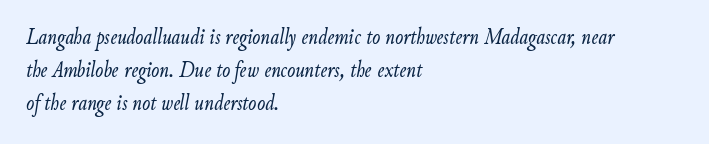
Q: Is the text bold? A: No.
Q: Is the text italic (slanted)? A: Yes, it leans right by about 9 degrees.
Q: Is the text underlined? A: No.
Q: How is the paragraph aligned? A: Left-aligned.
Q: Is the spacing between letters normal or unusually wide? A: Normal.
Q: Is the spacing between lines tight, normal or loose? A: Normal.
